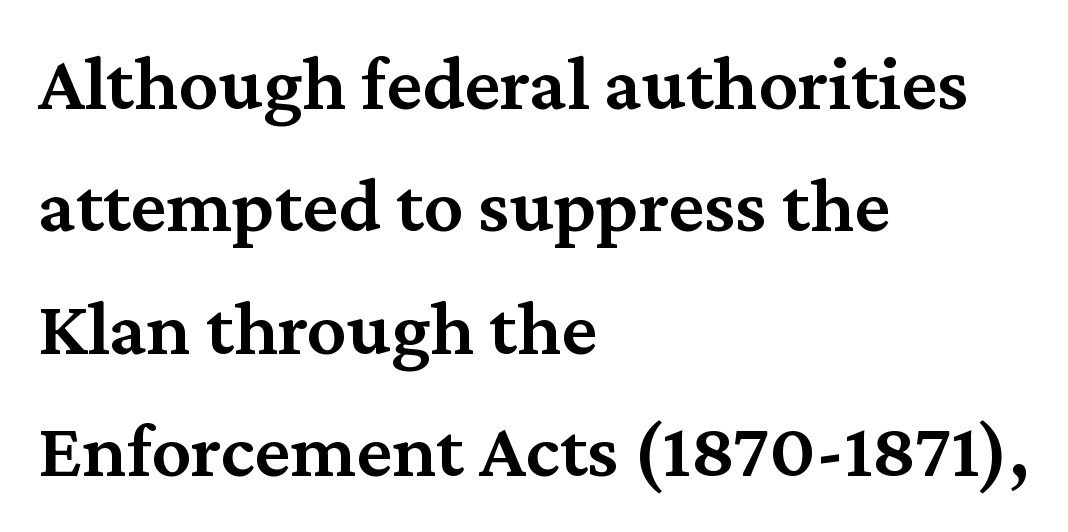
The image shows 79 px semibold serif type, upright; set left-aligned, normal line spacing (1.55x), normal letter spacing, not underlined; medium stroke contrast and a medium x-height.
